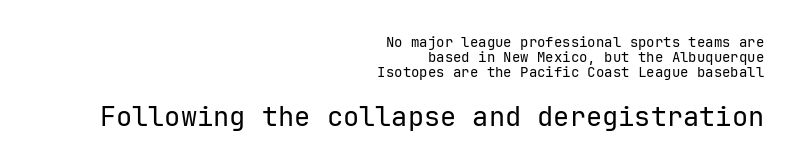
The image shows 27 px text type, upright; set right-aligned, tight line spacing (1.06x), normal letter spacing, not underlined; the second (bottom) block is 1.93x larger.
